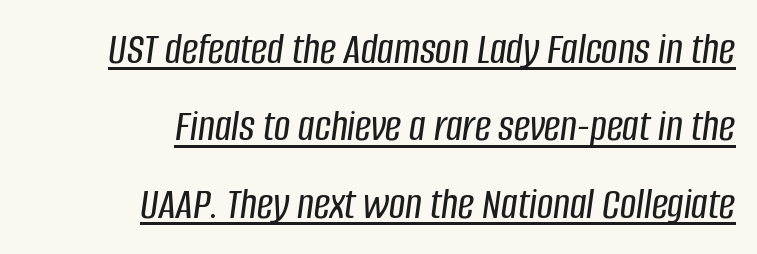
Leftover space on each line is placed entirely before the opening word. You could not count columns in this text — the font is proportionally spaced. Emphasis is given by a line drawn under the lettering. Default kerning and tracking; the words read as compact shapes. In terms of posture, this sample is oblique.
